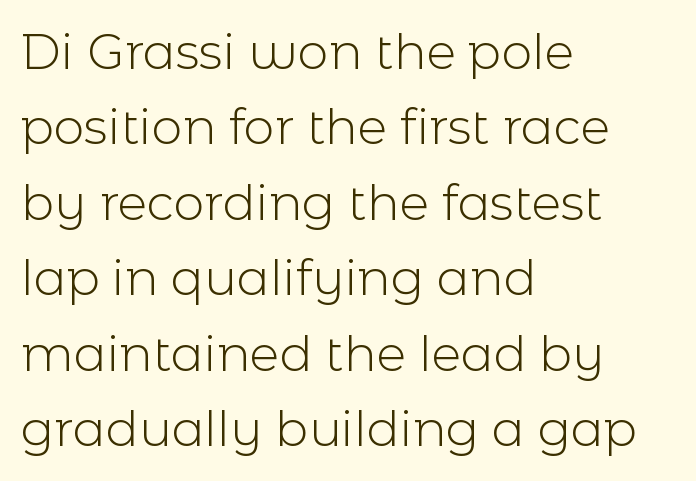
The image shows 49 px light sans-serif type, upright; set left-aligned, normal line spacing (1.54x), normal letter spacing, not underlined; a medium x-height.
